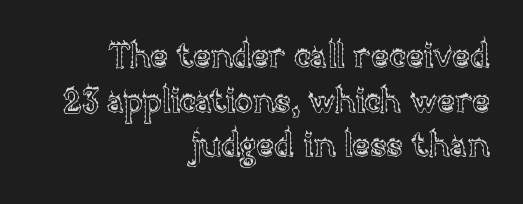
{"italic": "no", "width": "normal", "x_height": "large", "monospaced": "no", "underline": "no", "align": "right", "line_spacing": "normal", "line_spacing_ratio": 1.31, "letter_spacing": "normal", "letter_spacing_em": 0.0, "glyph_px": 34}
